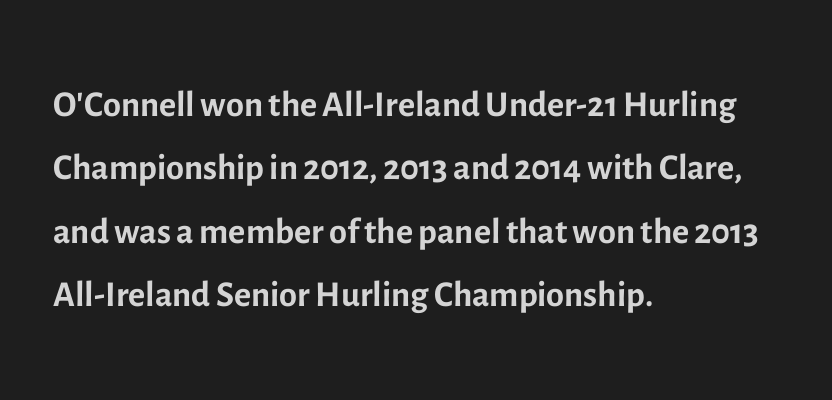
{"serif": "no", "italic": "no", "bold": "no", "weight": "regular", "width": "normal", "x_height": "medium", "monospaced": "no", "underline": "no", "align": "left", "line_spacing_ratio": 1.22, "letter_spacing": "normal", "letter_spacing_em": 0.0, "glyph_px": 52}
